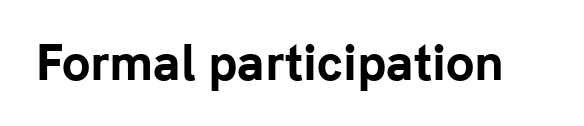
The type family on display is of the sans-serif kind. The area under the type is left untouched. Set as a true bold cut, around the 700 mark. Letter spacing: default. Each letter keeps its own natural width here, so spacing adapts to shape. A typesetter would mark this as roman, not italic.
